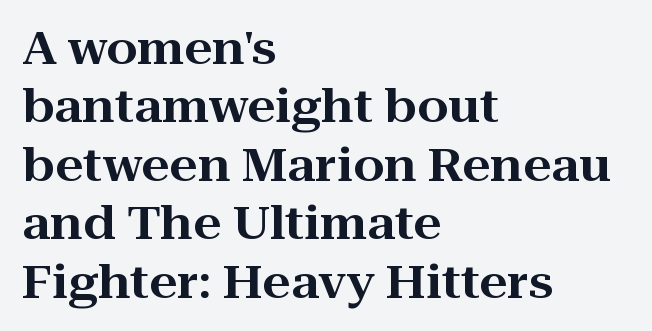
Q: Is the text italic (slanted)? A: No, it is upright.
Q: Is the typeface a serif or a sans-serif typeface? A: Serif.
Q: Is the text underlined? A: No.
Q: How is the paragraph aligned? A: Left-aligned.
Q: Is the spacing between letters normal or unusually wide? A: Normal.
Q: Is the spacing between lines tight, normal or loose? A: Normal.
Q: Width (condensed, normal, or wide)? A: Wide.
Q: Stroke contrast? A: High.
Q: x-height? A: Medium.
Q: Monospaced? A: No.
